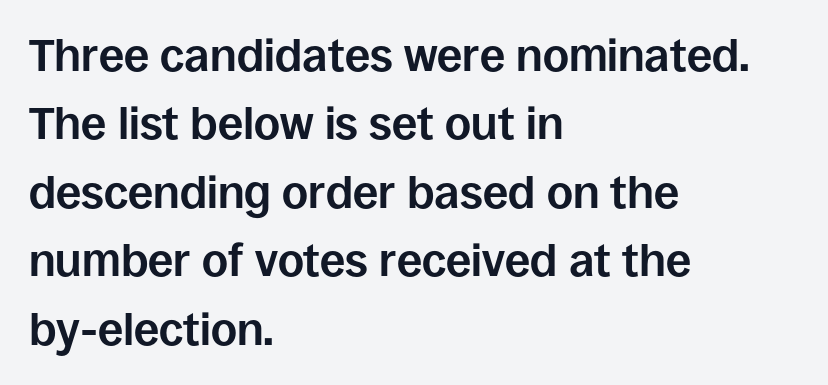
{"serif": "no", "italic": "no", "bold": "yes", "weight": "bold", "width": "normal", "stroke_contrast": "low", "x_height": "large", "monospaced": "no", "underline": "no", "align": "left", "line_spacing": "normal", "line_spacing_ratio": 1.52, "letter_spacing": "normal", "letter_spacing_em": 0.0, "glyph_px": 45}
